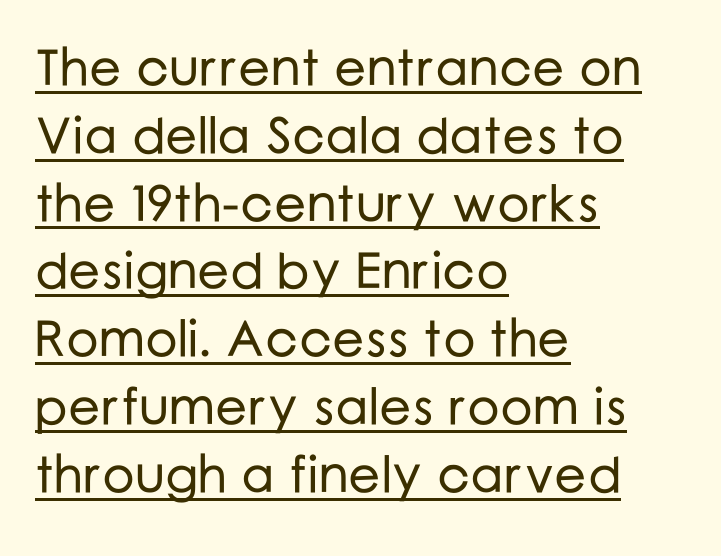
Students, observe the line beneath the letters — that is underlining. Quick note: interline space is typical. Line beginnings align vertically; line endings do not. Characters follow at the spacing the type designer built in.
